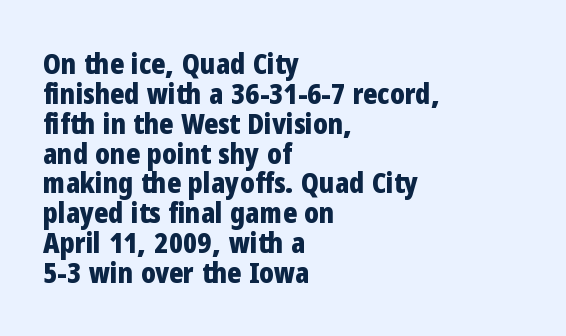
The letters advance in unequal steps, a hallmark of proportional type. Tracking here is standard; glyphs follow each other at the usual distance. The paragraph shown leans on its left margin. Compared with typical paragraphs, the rows here are closer together.
